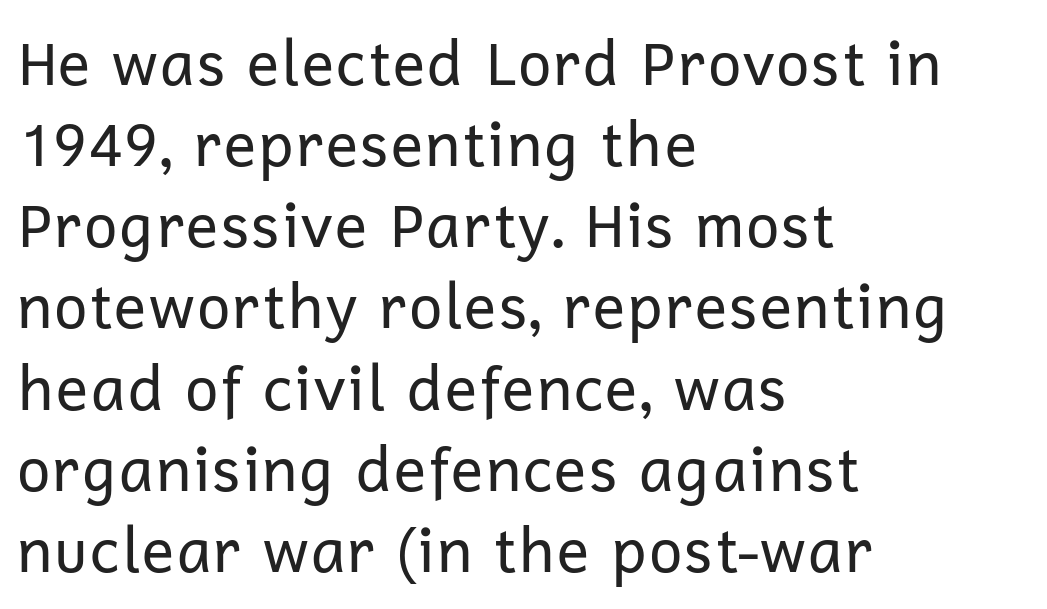
The line texture is even and compact thanks to regular tracking. The rendering uses a moderate line-height, typical for paragraphs. To sum up the face: it is a sans, with no serifs. You could not count columns in this text — the font is proportionally spaced.
